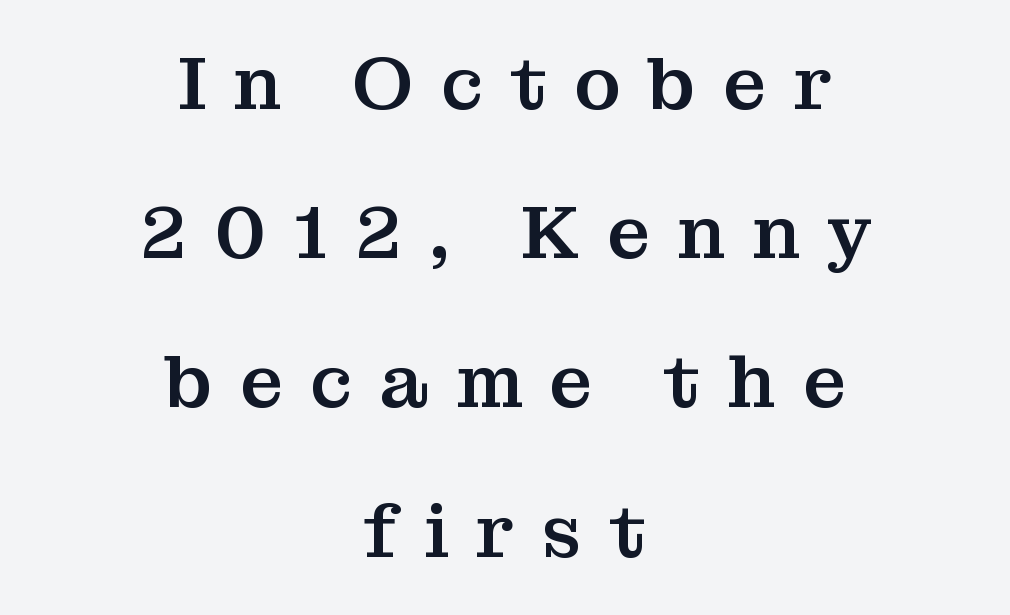
Q: Is the text italic (slanted)? A: No, it is upright.
Q: Is the typeface a serif or a sans-serif typeface? A: Serif.
Q: Is the text underlined? A: No.
Q: How is the paragraph aligned? A: Centered.
Q: Is the spacing between letters normal or unusually wide? A: Unusually wide.
Q: Is the spacing between lines tight, normal or loose? A: Loose.
Q: Width (condensed, normal, or wide)? A: Normal.
Q: Stroke contrast? A: Medium.
Q: x-height? A: Medium.
Q: Monospaced? A: No.
